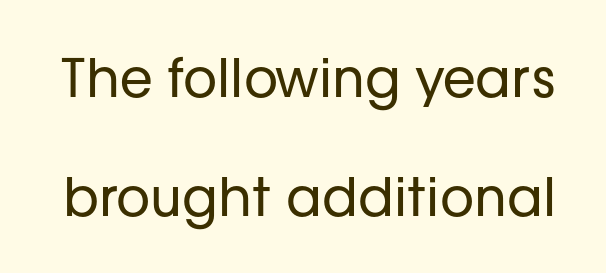
Q: Is the text bold? A: No.
Q: Is the text italic (slanted)? A: No, it is upright.
Q: Is the typeface a serif or a sans-serif typeface? A: Sans-serif.
Q: Is the text underlined? A: No.
Q: Is the spacing between letters normal or unusually wide? A: Normal.
Q: Is the spacing between lines tight, normal or loose? A: Loose.
Q: Width (condensed, normal, or wide)? A: Normal.
Q: Stroke contrast? A: Low.
Q: x-height? A: Medium.
Q: Monospaced? A: No.
